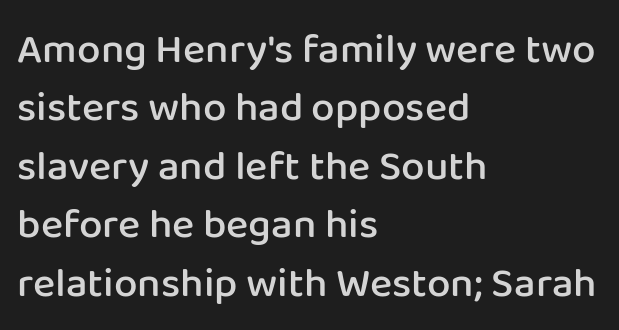
The image shows 42 px semibold sans-serif type, upright; set left-aligned, normal line spacing (1.39x), normal letter spacing, not underlined; low stroke contrast and a medium x-height.
